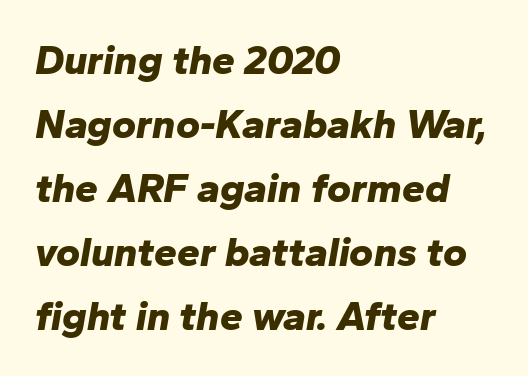
The image shows 41 px bold type, italic (leaning right); set left-aligned, normal line spacing (1.56x), normal letter spacing, not underlined; low stroke contrast and a medium x-height.
